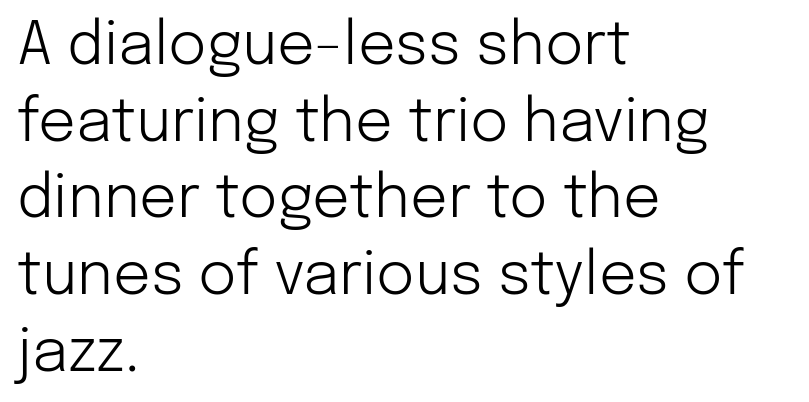
Q: Is the text bold? A: No.
Q: Is the text italic (slanted)? A: No, it is upright.
Q: Is the typeface a serif or a sans-serif typeface? A: Sans-serif.
Q: Is the text underlined? A: No.
Q: How is the paragraph aligned? A: Left-aligned.
Q: Is the spacing between letters normal or unusually wide? A: Normal.
Q: Is the spacing between lines tight, normal or loose? A: Normal.
Q: Width (condensed, normal, or wide)? A: Normal.
Q: Stroke contrast? A: Low.
Q: x-height? A: Medium.
Q: Monospaced? A: No.
